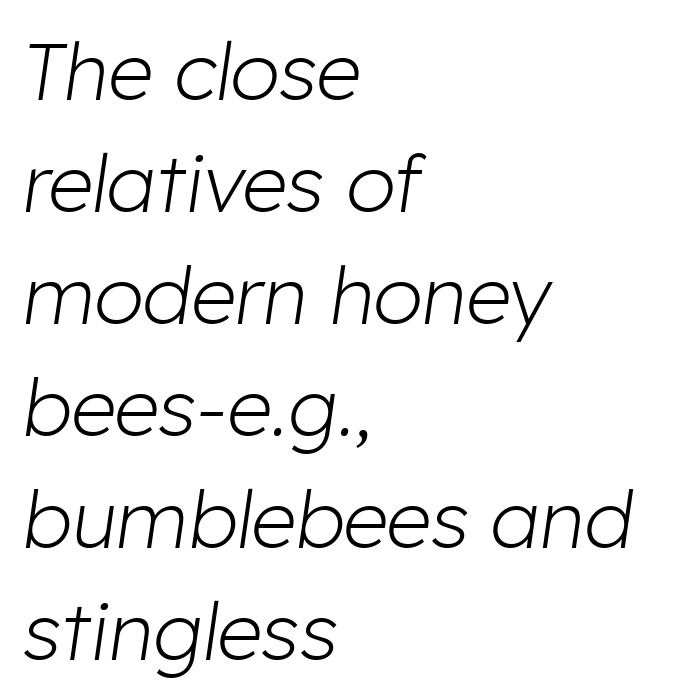
Q: Is the text bold? A: No.
Q: Is the text italic (slanted)? A: Yes, it leans right by about 8 degrees.
Q: Is the text underlined? A: No.
Q: How is the paragraph aligned? A: Left-aligned.
Q: Is the spacing between letters normal or unusually wide? A: Normal.
Q: Is the spacing between lines tight, normal or loose? A: Normal.
Q: Width (condensed, normal, or wide)? A: Normal.
Q: Stroke contrast? A: Low.
Q: x-height? A: Medium.
Q: Monospaced? A: No.
